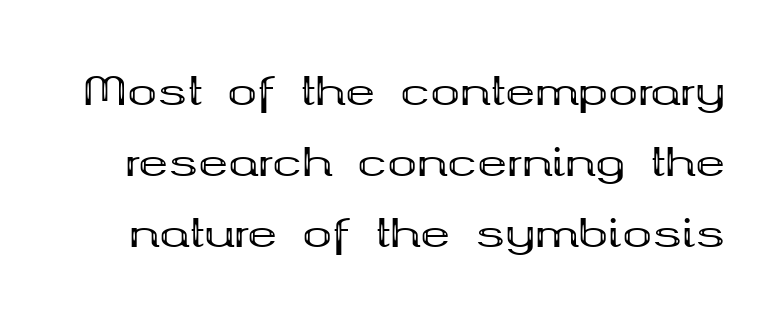
{"serif": "yes", "italic": "no", "bold": "yes", "weight": "bold", "width": "wide", "stroke_contrast": "medium", "x_height": "medium", "monospaced": "no", "underline": "no", "line_spacing_ratio": 1.78, "letter_spacing": "normal", "letter_spacing_em": 0.0, "glyph_px": 40}
